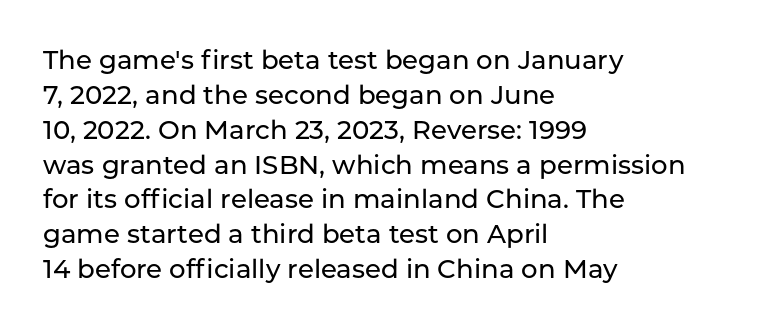
Q: Is the text italic (slanted)? A: No, it is upright.
Q: Is the text underlined? A: No.
Q: How is the paragraph aligned? A: Left-aligned.
Q: Is the spacing between letters normal or unusually wide? A: Normal.
Q: Is the spacing between lines tight, normal or loose? A: Normal.
